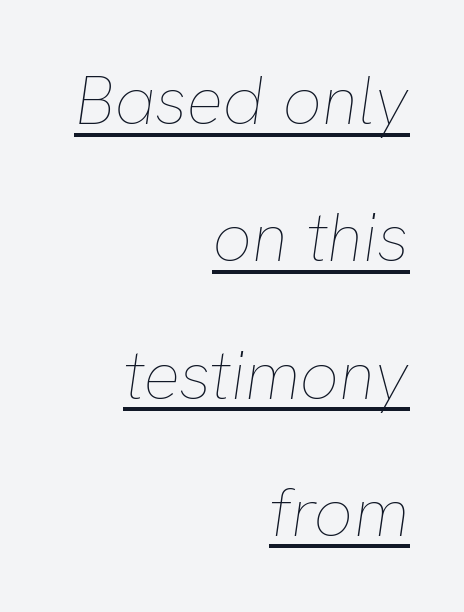
The image shows 69 px thin type, italic (leaning right); set right-aligned, loose line spacing (1.99x), normal letter spacing, underlined; low stroke contrast and a medium x-height.
